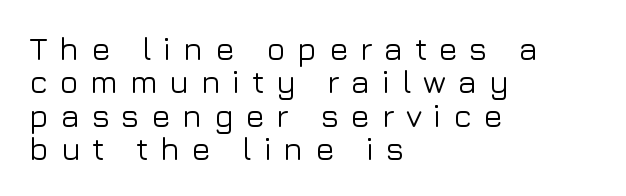
Stroke terminals: plain, sans-serif. This sample has the flowing, uneven cadence of proportional lettering. Tracking value appears strongly positive — letters spread wide. Caption: multi-line text, flush left, ragged right.
